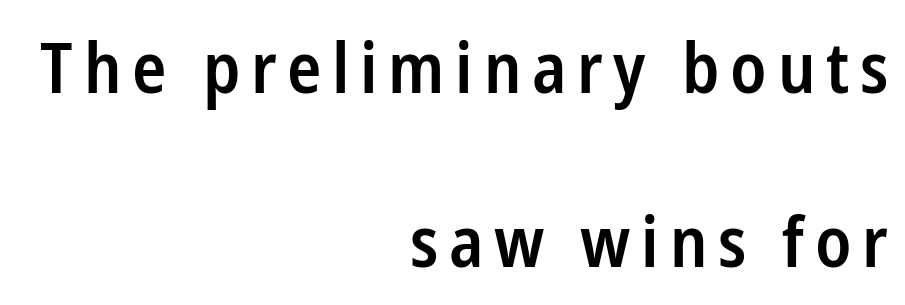
The image shows 71 px semibold, condensed sans-serif type, upright; set right-aligned, loose line spacing (2.45x), not underlined; low stroke contrast and a medium x-height.
